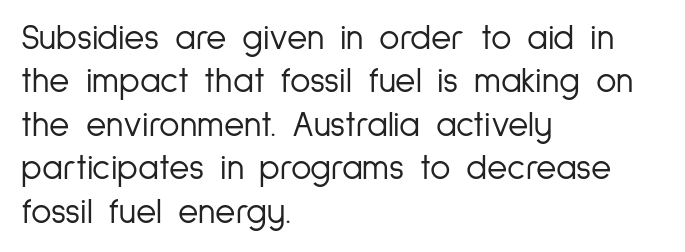
Here the glyphs are tracked normally, forming tight word shapes. The weight tops out at a normal text grade. A typesetter would label this face a sans. If you drew a ruler down the left edge, every line would touch it. Is this a fixed-width face? No — the glyphs have proportional, varying widths. The zone under the glyphs is completely vacant.
